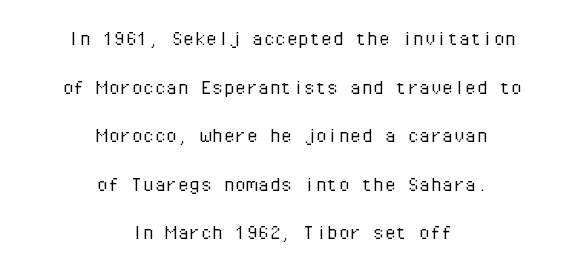
Q: Is the text bold? A: No.
Q: Is the text italic (slanted)? A: No, it is upright.
Q: Is the text underlined? A: No.
Q: How is the paragraph aligned? A: Centered.
Q: Is the spacing between letters normal or unusually wide? A: Normal.
Q: Is the spacing between lines tight, normal or loose? A: Loose.
